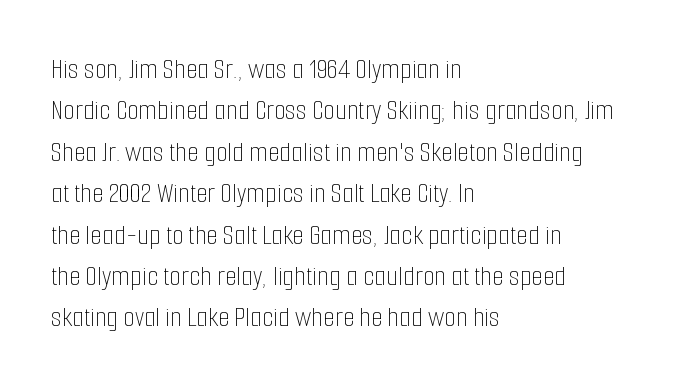
{"italic": "no", "bold": "no", "weight": "thin", "width": "condensed", "stroke_contrast": "low", "x_height": "medium", "monospaced": "no", "underline": "no", "align": "left", "line_spacing": "normal", "line_spacing_ratio": 1.38, "letter_spacing": "normal", "letter_spacing_em": 0.0, "glyph_px": 30}
